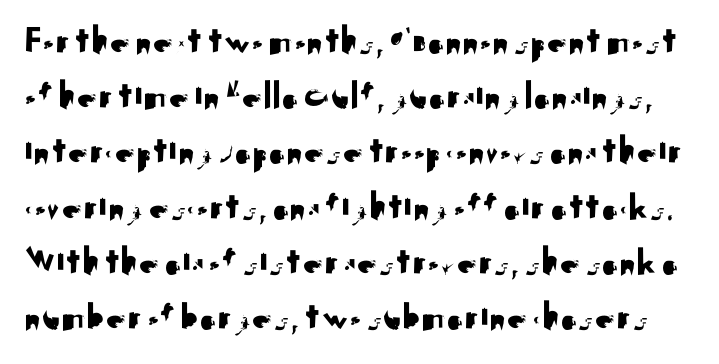
Q: Is the text italic (slanted)? A: No, it is upright.
Q: Is the typeface a serif or a sans-serif typeface? A: Sans-serif.
Q: Is the text underlined? A: No.
Q: Is the spacing between letters normal or unusually wide? A: Normal.
Q: Is the spacing between lines tight, normal or loose? A: Normal.
Q: Width (condensed, normal, or wide)? A: Normal.
Q: Stroke contrast? A: Medium.
Q: x-height? A: Small.
Q: Monospaced? A: No.
